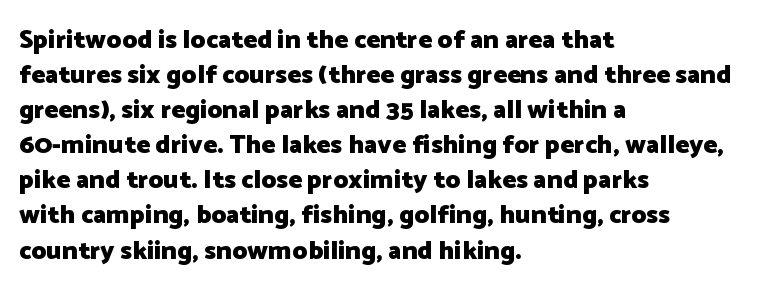
Spacing between characters is what you'd get straight out of the box. If you drew a line through each stem, it would be perfectly vertical. Which margin do the lines hug? The left one — the right edge is uneven. Leading: standard. Is the type bold? Yes — the strokes are clearly thick and heavy.
